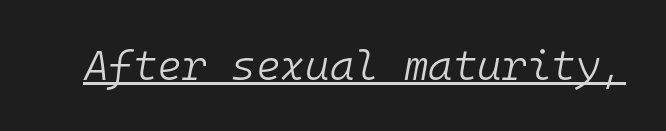
{"italic": "yes", "lean": "right", "slant_degrees": 10, "bold": "no", "weight": "light", "width": "normal", "stroke_contrast": "low", "x_height": "medium", "monospaced": "yes", "underline": "yes", "letter_spacing": "normal", "letter_spacing_em": 0.0, "glyph_px": 42}
